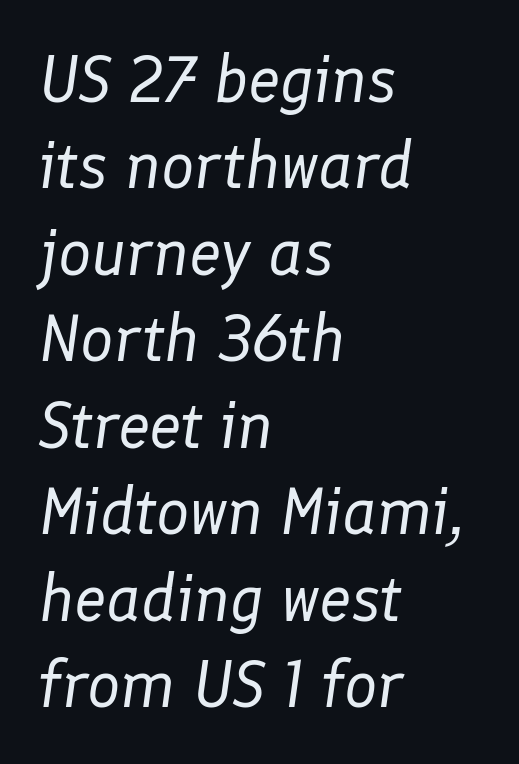
Q: Is the text bold? A: No.
Q: Is the text italic (slanted)? A: Yes, it leans right by about 8 degrees.
Q: Is the text underlined? A: No.
Q: How is the paragraph aligned? A: Left-aligned.
Q: Is the spacing between letters normal or unusually wide? A: Normal.
Q: Is the spacing between lines tight, normal or loose? A: Normal.
Q: Width (condensed, normal, or wide)? A: Normal.
Q: Stroke contrast? A: Low.
Q: x-height? A: Medium.
Q: Monospaced? A: No.
